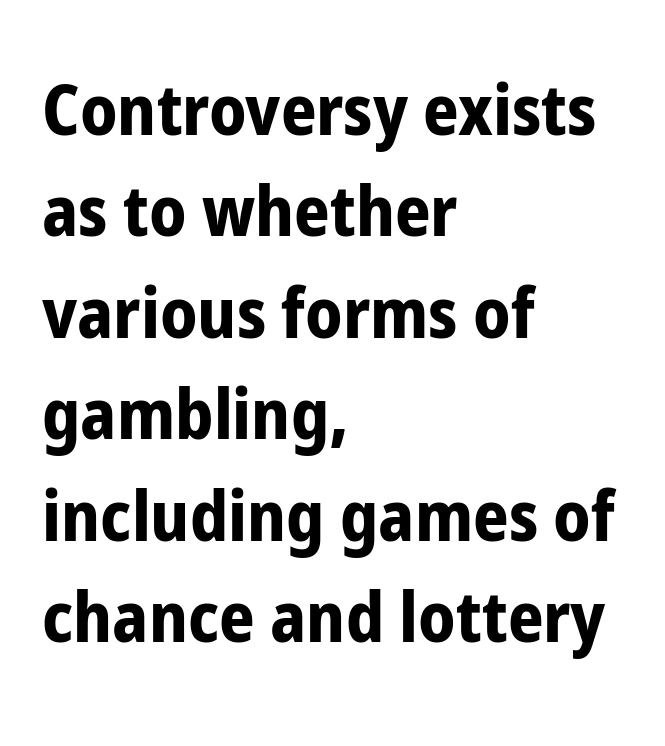
The image shows 70 px bold, condensed sans-serif type, upright; set left-aligned, normal line spacing (1.45x), normal letter spacing, not underlined; low stroke contrast and a medium x-height.
